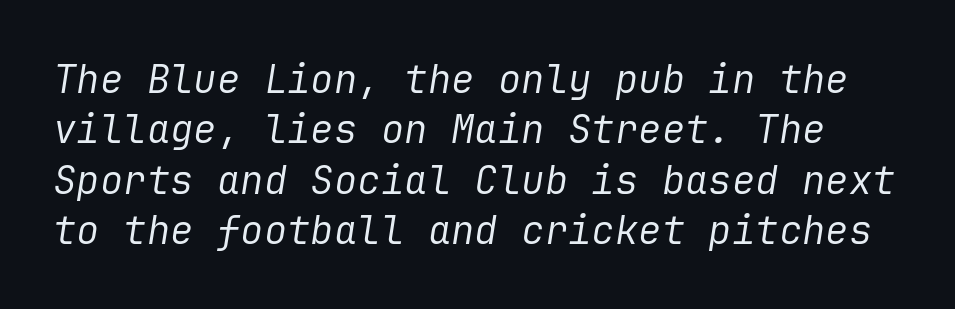
Q: Is the text bold? A: No.
Q: Is the text italic (slanted)? A: Yes, it leans right by about 9 degrees.
Q: Is the text underlined? A: No.
Q: Is the spacing between letters normal or unusually wide? A: Normal.
Q: Is the spacing between lines tight, normal or loose? A: Normal.
Q: Width (condensed, normal, or wide)? A: Normal.
Q: Stroke contrast? A: Low.
Q: x-height? A: Medium.
